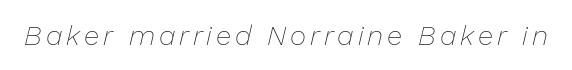
{"italic": "yes", "lean": "right", "slant_degrees": 13, "bold": "no", "weight": "thin", "width": "normal", "stroke_contrast": "low", "x_height": "medium", "monospaced": "no", "underline": "no", "glyph_px": 28}
